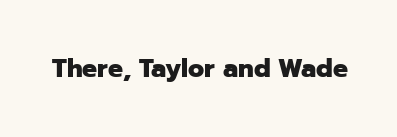
{"italic": "no", "bold": "yes", "underline": "no", "letter_spacing": "normal", "letter_spacing_em": 0.0, "glyph_px": 25}
